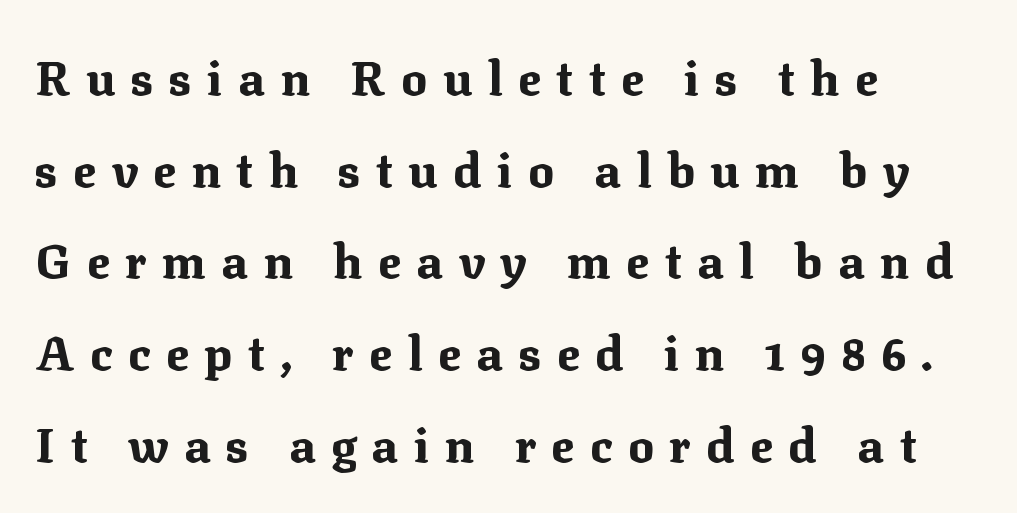
The image shows 48 px bold serif type, upright; set left-aligned, loose line spacing (1.91x), unusually wide letter spacing (+0.32 em), not underlined; medium stroke contrast and a medium x-height.
